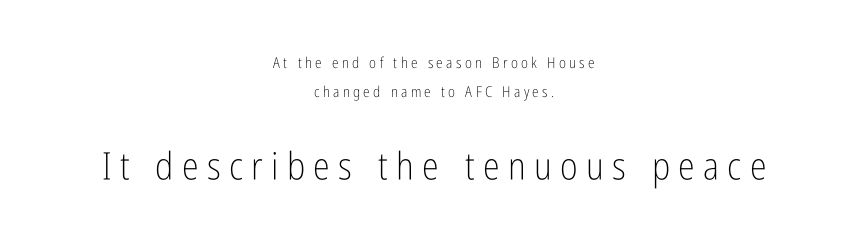
{"serif": "no", "italic": "no", "bold": "no", "weight": "light", "width": "condensed", "stroke_contrast": "low", "x_height": "medium", "monospaced": "no", "underline": "no", "align": "center", "line_spacing": "loose", "line_spacing_ratio": 1.95, "letter_spacing": "wide", "letter_spacing_em": 0.22, "larger_block": "second", "size_ratio": 2.53, "glyph_px": 38}
